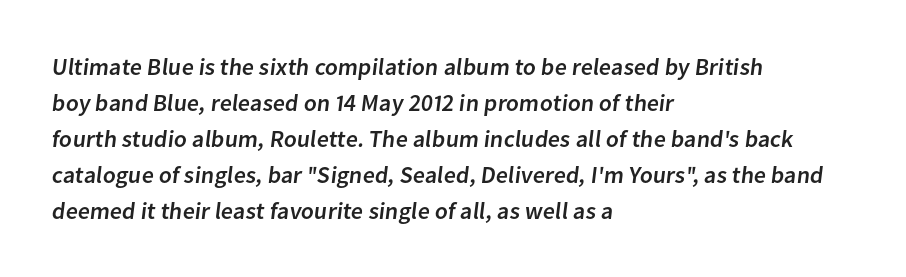
{"underline": "no", "align": "left", "line_spacing": "normal", "line_spacing_ratio": 1.5, "letter_spacing": "normal", "letter_spacing_em": 0.0, "glyph_px": 24}
